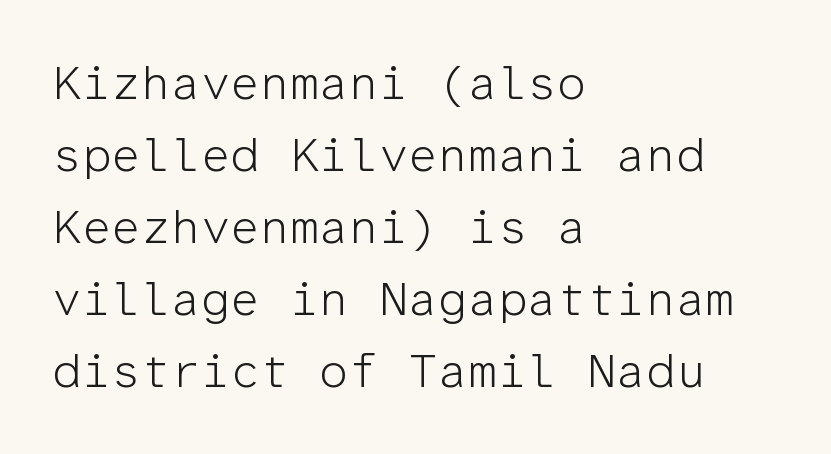
Nobody drew a line under any word here. Where is the straight margin? On the left. The weight would be labelled regular, book, light, or lighter still. Is the letter spacing exaggerated? No — it looks like the ordinary default.
